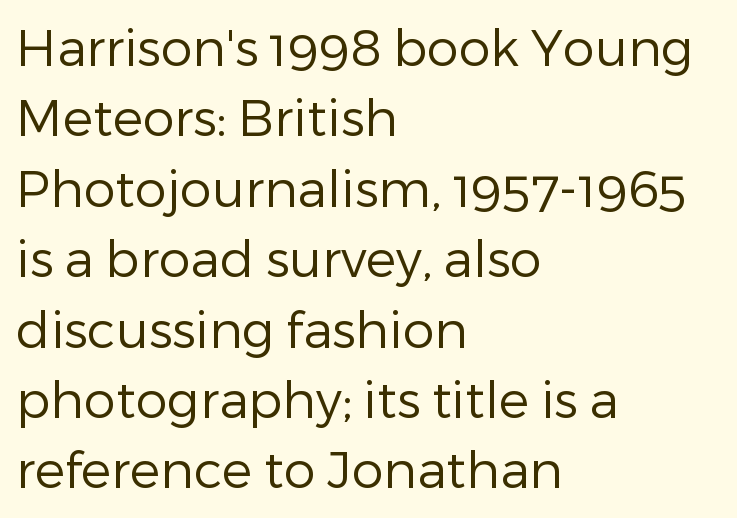
{"serif": "no", "italic": "no", "bold": "no", "weight": "regular", "width": "normal", "stroke_contrast": "low", "x_height": "medium", "monospaced": "no", "underline": "no", "align": "left", "line_spacing": "normal", "line_spacing_ratio": 1.38, "letter_spacing": "normal", "letter_spacing_em": 0.0, "glyph_px": 51}
